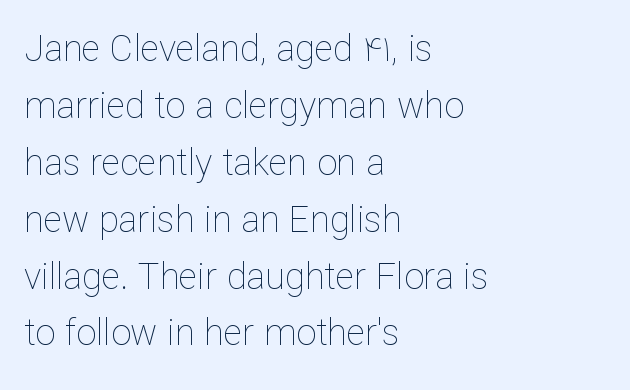
Q: Is the text bold? A: No.
Q: Is the text italic (slanted)? A: No, it is upright.
Q: Is the text underlined? A: No.
Q: How is the paragraph aligned? A: Left-aligned.
Q: Is the spacing between letters normal or unusually wide? A: Normal.
Q: Is the spacing between lines tight, normal or loose? A: Normal.
Q: Width (condensed, normal, or wide)? A: Normal.
Q: Stroke contrast? A: Low.
Q: x-height? A: Medium.
Q: Monospaced? A: No.
